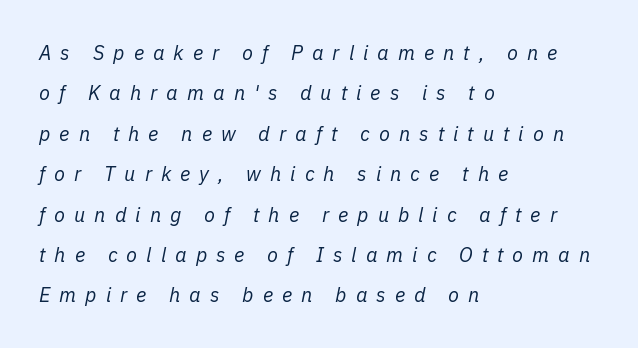
Honestly, there is no underline to notice here at all. The passage is arranged the way most books set body copy — flush left. There is plenty of visible air inserted between adjacent glyphs. Counters stay open thanks to moderate or lighter strokes. The passage shown leans; its letterforms are oblique. Summary of vertical rhythm: relaxed, with wide interline spacing.
